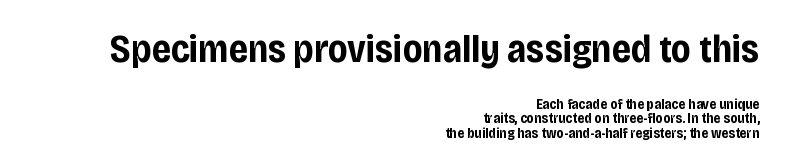
{"serif": "no", "italic": "no", "bold": "yes", "weight": "bold", "width": "condensed", "stroke_contrast": "low", "x_height": "large", "monospaced": "no", "underline": "no", "align": "right", "line_spacing": "tight", "line_spacing_ratio": 1.02, "letter_spacing": "normal", "letter_spacing_em": 0.0, "larger_block": "first", "size_ratio": 2.71, "glyph_px": 38}
